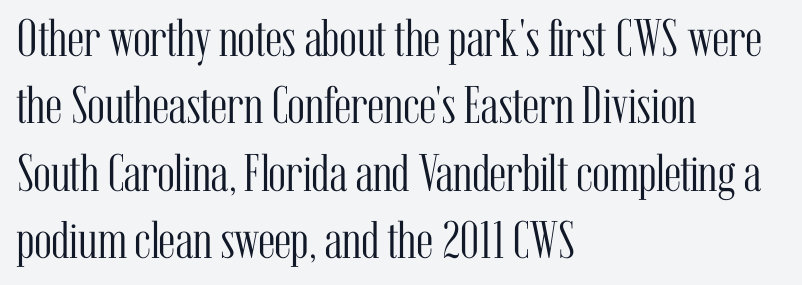
The image shows 53 px light, condensed serif type, upright; set left-aligned, normal line spacing (1.27x), normal letter spacing, not underlined; medium stroke contrast and a medium x-height.
